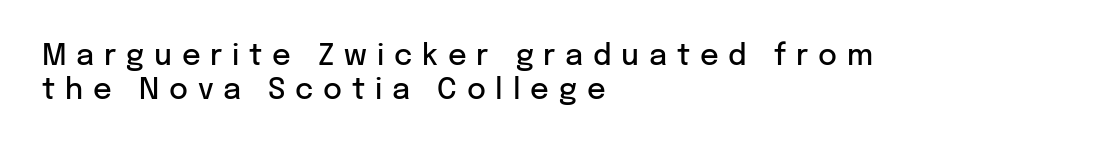
Q: Is the text bold? A: Semi-bold.
Q: Is the text italic (slanted)? A: No, it is upright.
Q: Is the typeface a serif or a sans-serif typeface? A: Sans-serif.
Q: Is the text underlined? A: No.
Q: How is the paragraph aligned? A: Left-aligned.
Q: Is the spacing between letters normal or unusually wide? A: Unusually wide.
Q: Width (condensed, normal, or wide)? A: Normal.
Q: Stroke contrast? A: Low.
Q: x-height? A: Medium.
Q: Monospaced? A: No.
